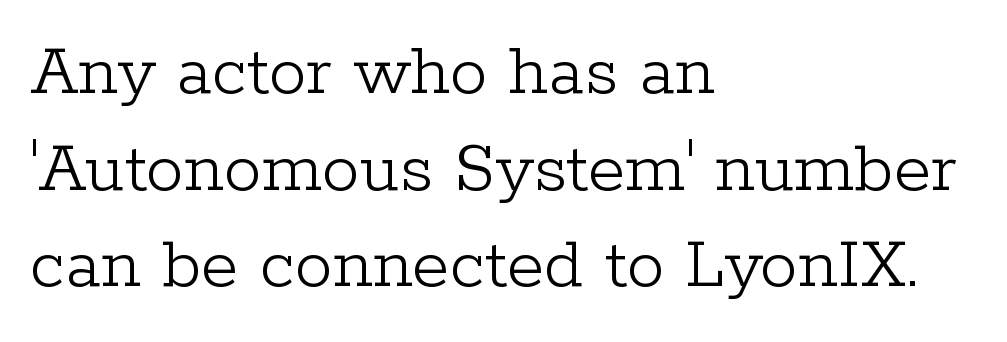
Weight: regular or lighter. Varying glyph widths throughout — classic text-font behaviour. This sample uses an upright cut, with every glyph sitting square on the baseline. Every row of glyphs begins at an identical x-position on the left. Letters rest on an invisible, unmarked baseline.
